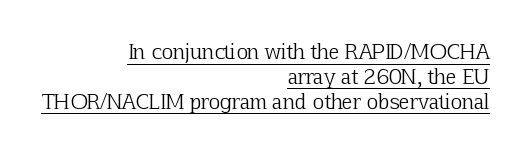
Notice how the passage keeps a crisp vertical edge on the right only. Spacing between characters is what you'd get straight out of the box. Check the space under the baseline: a stroke is drawn there. Rendered with straight, roman letterforms. Weight: in the light-to-regular range.
